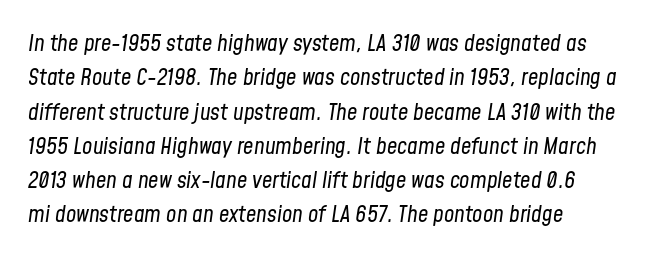
{"italic": "yes", "lean": "right", "slant_degrees": 8, "bold": "no", "underline": "no", "align": "left", "line_spacing": "normal", "line_spacing_ratio": 1.49, "letter_spacing": "normal", "letter_spacing_em": 0.0, "glyph_px": 23}
